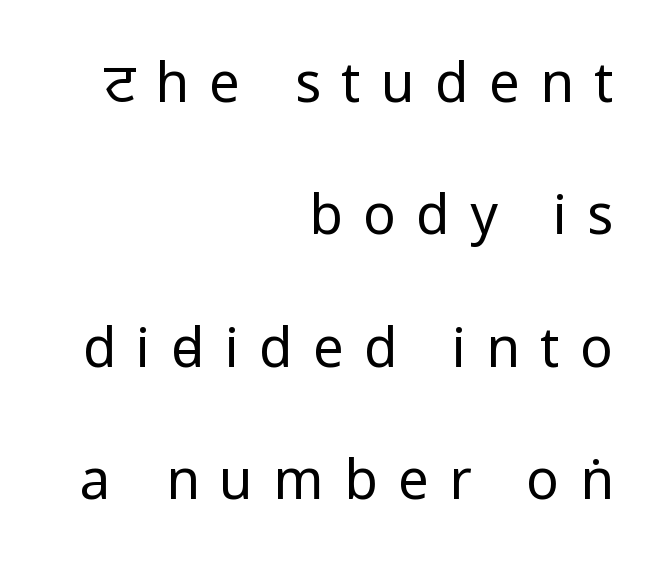
Glyph-to-glyph distance is far greater than everyday printed text. Stems here are at most as thick as an everyday book face. Style check: upright. These lines are composed in type without serifs.
